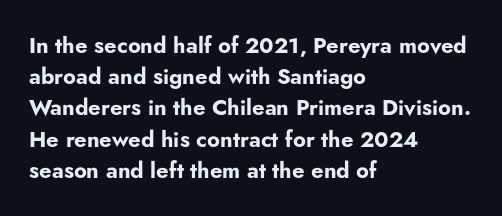
{"italic": "no", "bold": "yes", "underline": "no", "align": "left", "line_spacing": "normal", "line_spacing_ratio": 1.42, "letter_spacing": "normal", "letter_spacing_em": 0.0, "glyph_px": 22}
